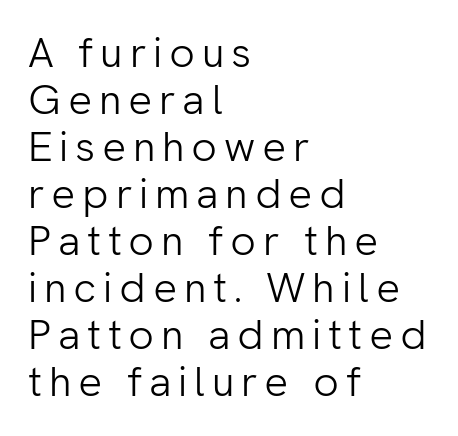
Q: Is the text bold? A: No.
Q: Is the text italic (slanted)? A: No, it is upright.
Q: Is the typeface a serif or a sans-serif typeface? A: Sans-serif.
Q: Is the text underlined? A: No.
Q: How is the paragraph aligned? A: Left-aligned.
Q: Is the spacing between lines tight, normal or loose? A: Tight.
Q: Width (condensed, normal, or wide)? A: Normal.
Q: Stroke contrast? A: Low.
Q: x-height? A: Medium.
Q: Monospaced? A: No.
